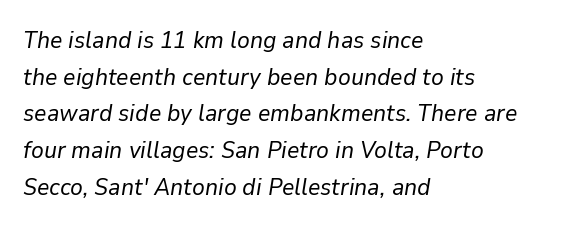
The image shows 24 px text type, italic (leaning right); set left-aligned, normal line spacing (1.53x), normal letter spacing, not underlined.
